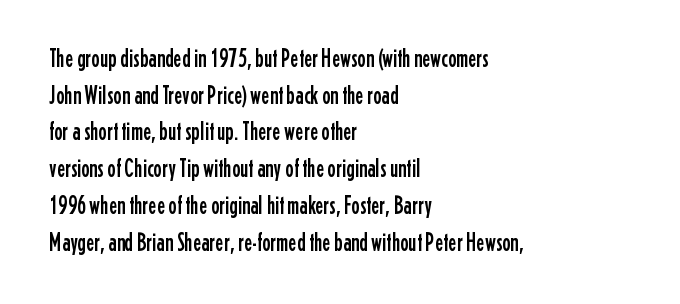
{"italic": "no", "underline": "no", "align": "left", "line_spacing": "normal", "line_spacing_ratio": 1.47, "letter_spacing": "normal", "letter_spacing_em": 0.0, "glyph_px": 25}
